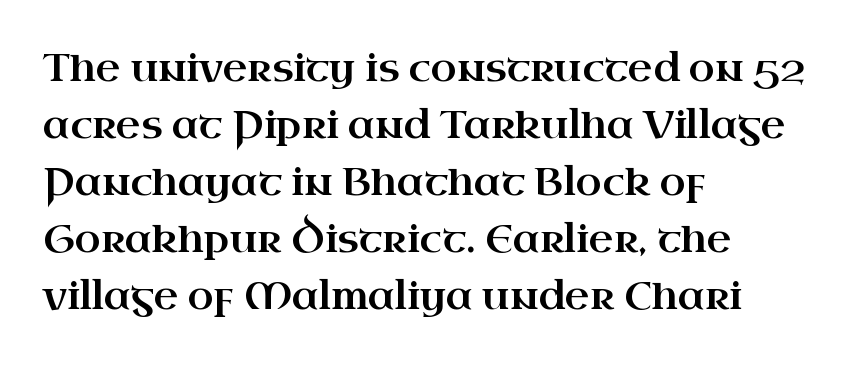
The image shows 38 px wide serif type, upright; set left-aligned, normal line spacing (1.5x), normal letter spacing, not underlined; high stroke contrast and a small x-height.
